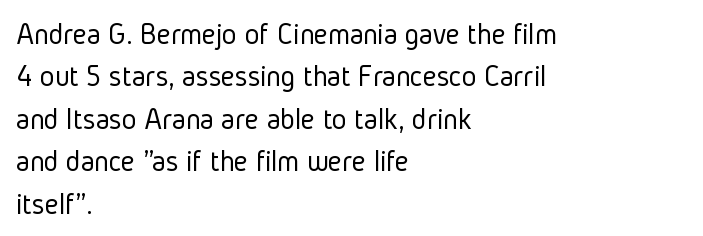
Honestly, there is no underline to notice here at all. Horizontal alignment here is leftward, the default for most running prose. These lines were composed using upright roman letters. This reads as an unemphasized weight, regular at the heaviest. The rendering uses natural spacing where letterforms have individual widths.
